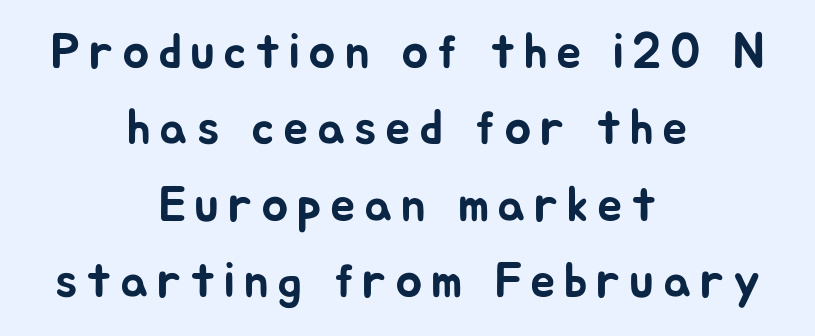
Posture: upright roman. The text block is weighted toward neither margin, spreading evenly from the middle. Letters rest on an invisible, unmarked baseline. Students, observe: this is what conventionally led text looks like.
